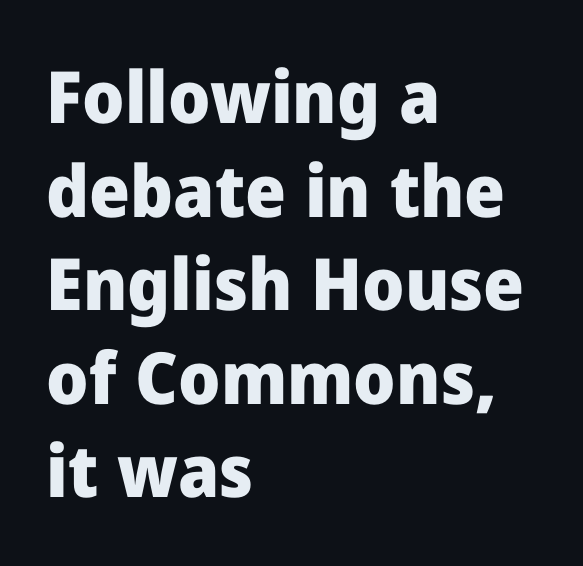
Q: Is the text bold? A: Yes.
Q: Is the text italic (slanted)? A: No, it is upright.
Q: Is the typeface a serif or a sans-serif typeface? A: Sans-serif.
Q: Is the text underlined? A: No.
Q: How is the paragraph aligned? A: Left-aligned.
Q: Is the spacing between letters normal or unusually wide? A: Normal.
Q: Is the spacing between lines tight, normal or loose? A: Normal.
Q: Width (condensed, normal, or wide)? A: Normal.
Q: Stroke contrast? A: Low.
Q: x-height? A: Medium.
Q: Monospaced? A: No.
